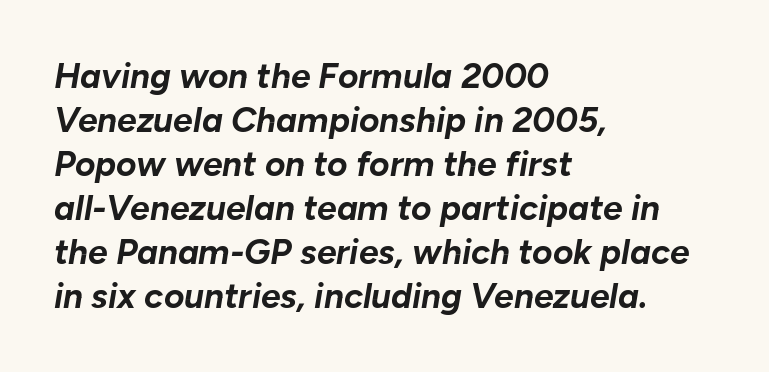
{"italic": "yes", "lean": "right", "slant_degrees": 10, "bold": "yes", "weight": "bold", "width": "normal", "stroke_contrast": "low", "x_height": "medium", "monospaced": "no", "underline": "no", "align": "left", "line_spacing": "normal", "line_spacing_ratio": 1.26, "letter_spacing": "normal", "letter_spacing_em": 0.0, "glyph_px": 35}
